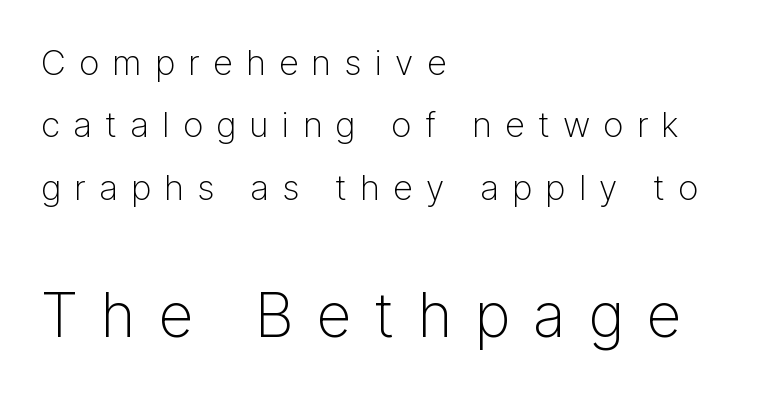
The letters stand straight up with perfectly vertical stems. The following chunk of copy outweighs the initial chunk in type size. Letters rest on an invisible, unmarked baseline. Heaviness? Minimal to ordinary, like unemphasized prose. In terms of letterform style, serifs are entirely absent. Alignment: flush left.
